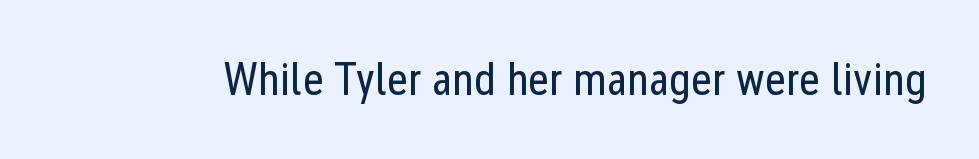
Q: Is the text bold? A: No.
Q: Is the text italic (slanted)? A: No, it is upright.
Q: Is the typeface a serif or a sans-serif typeface? A: Sans-serif.
Q: Is the text underlined? A: No.
Q: Is the spacing between letters normal or unusually wide? A: Normal.
Q: Width (condensed, normal, or wide)? A: Condensed.
Q: Stroke contrast? A: Low.
Q: x-height? A: Medium.
Q: Monospaced? A: No.
